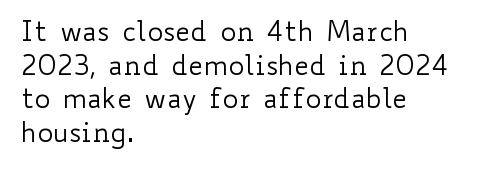
Whoever set this chose a conventional vertical rhythm. Each stroke keeps to a modest, everyday thickness or less. Is there any slant? The stems are plumb. Any mark beneath the type? The region is blank. Horizontal alignment here is leftward, the default for most running prose.
